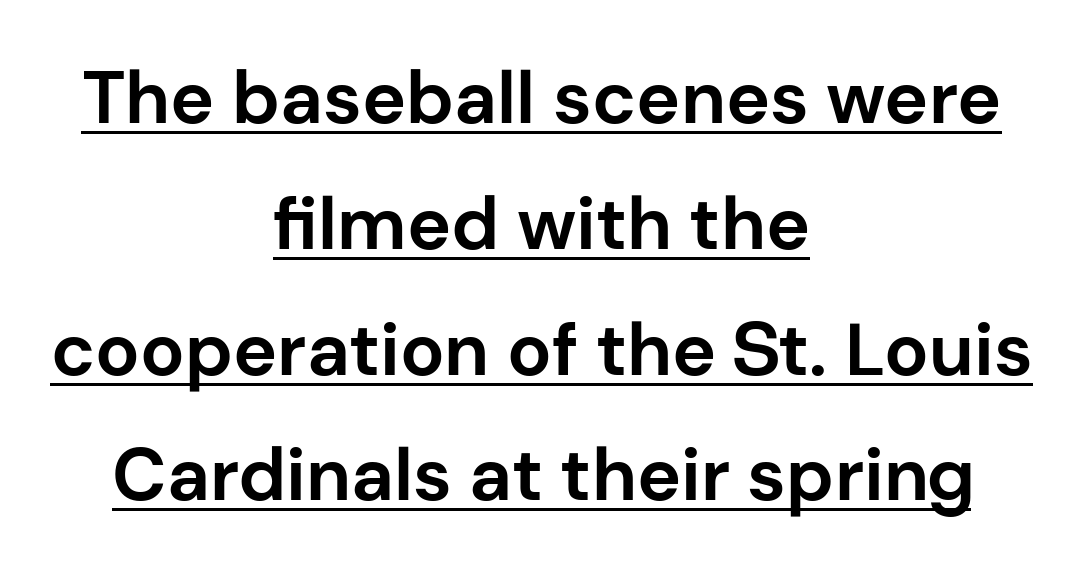
The image shows 74 px bold sans-serif type, upright; set centered, normal line spacing (1.7x), normal letter spacing, underlined; low stroke contrast and a medium x-height.
